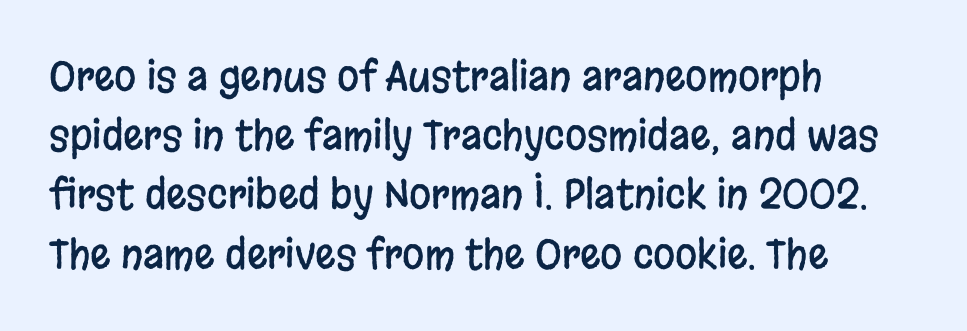
The image shows 40 px condensed sans-serif type, upright; set left-aligned, normal line spacing (1.48x), normal letter spacing, not underlined; low stroke contrast and a large x-height.
